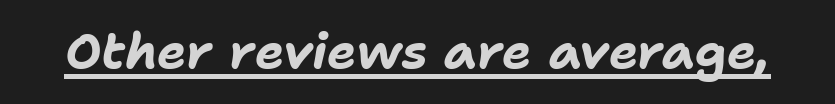
Do the characters align in a grid? No, the font is proportional. A baseline rule has been typeset under these characters. The letters are bold, with thick, heavy strokes. Between one letter and the next there's only the usual sliver of space. Observe the lean: these are italic letterforms.
